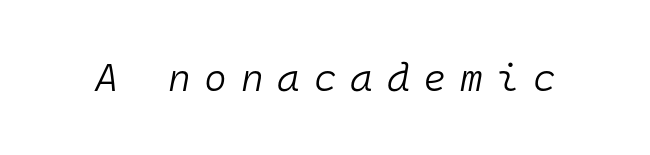
The image shows 39 px light type, italic (leaning right), monospaced; set unusually wide letter spacing (+0.35 em), not underlined; low stroke contrast and a medium x-height.
